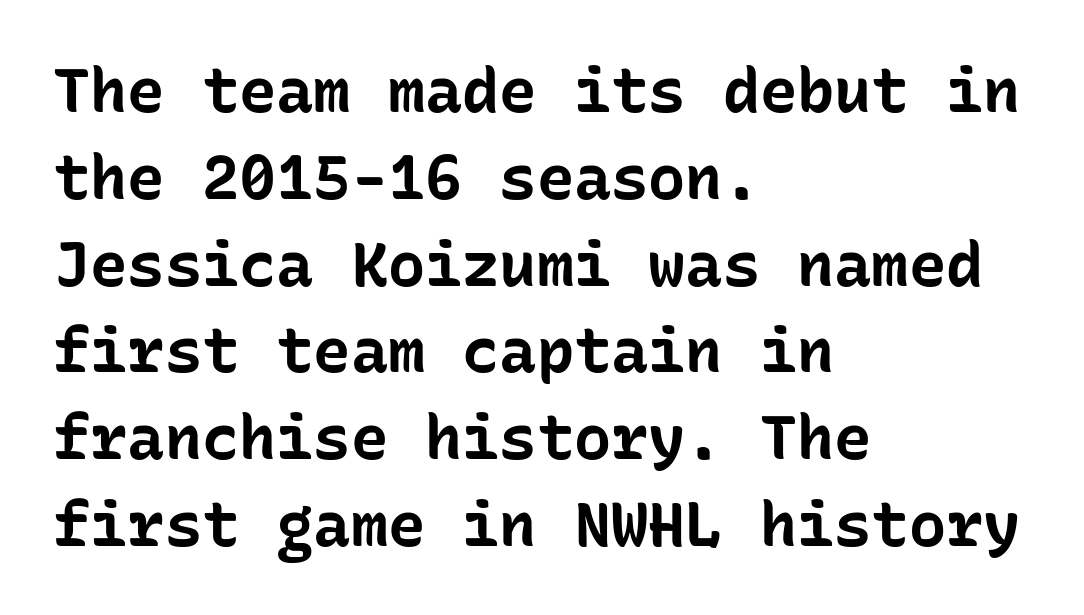
Q: Is the text bold? A: Yes.
Q: Is the text italic (slanted)? A: No, it is upright.
Q: Is the typeface a serif or a sans-serif typeface? A: Sans-serif.
Q: Is the text underlined? A: No.
Q: How is the paragraph aligned? A: Left-aligned.
Q: Is the spacing between letters normal or unusually wide? A: Normal.
Q: Is the spacing between lines tight, normal or loose? A: Normal.
Q: Width (condensed, normal, or wide)? A: Normal.
Q: Stroke contrast? A: Low.
Q: x-height? A: Medium.
Q: Monospaced? A: Yes.
